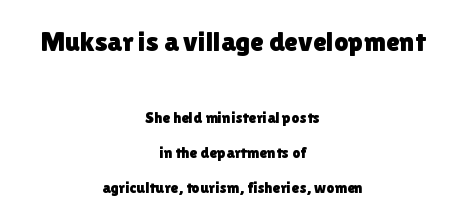
{"serif": "no", "italic": "no", "width": "normal", "stroke_contrast": "low", "x_height": "medium", "monospaced": "no", "underline": "no", "align": "center", "line_spacing": "loose", "line_spacing_ratio": 2.18, "letter_spacing": "normal", "letter_spacing_em": 0.0, "larger_block": "first", "size_ratio": 1.75, "glyph_px": 28}
